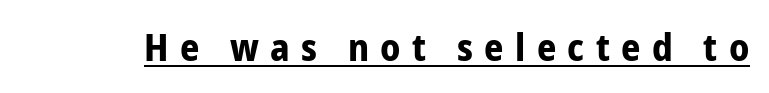
{"serif": "no", "italic": "no", "bold": "yes", "weight": "bold", "width": "condensed", "stroke_contrast": "low", "x_height": "medium", "monospaced": "no", "underline": "yes", "letter_spacing": "wide", "letter_spacing_em": 0.3, "glyph_px": 38}
